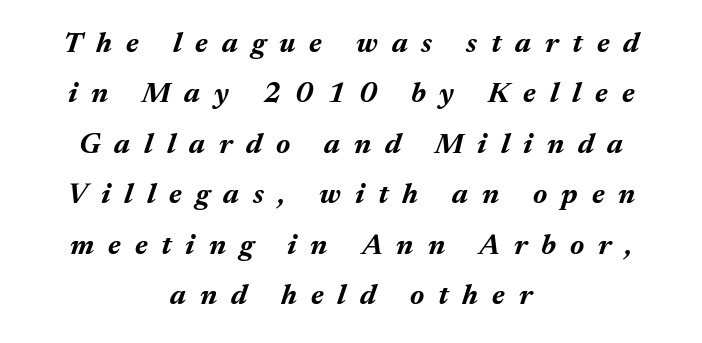
The image shows 29 px bold type, italic (leaning right); set centered, line spacing 1.74x, unusually wide letter spacing (+0.48 em), not underlined; medium stroke contrast and a medium x-height.
